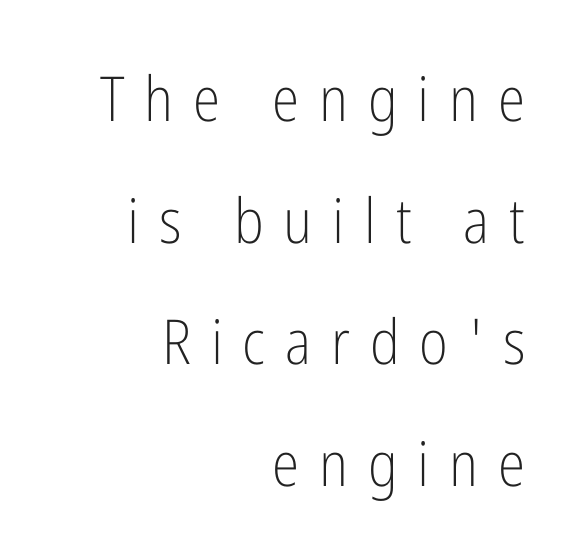
Someone cranked the tracking dial way up on this one. The font is comparable to plain body text, perhaps lighter. Does the copy run flush right? Yes — the right margin is perfectly even. Proportional: the letters do not fall into vertical columns.
